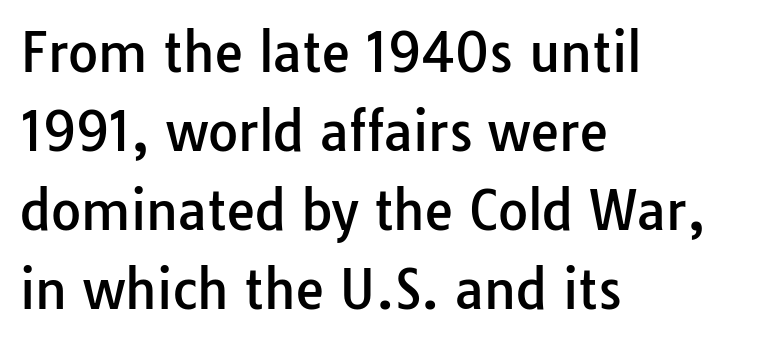
Q: Is the text italic (slanted)? A: No, it is upright.
Q: Is the typeface a serif or a sans-serif typeface? A: Sans-serif.
Q: Is the text underlined? A: No.
Q: How is the paragraph aligned? A: Left-aligned.
Q: Is the spacing between letters normal or unusually wide? A: Normal.
Q: Is the spacing between lines tight, normal or loose? A: Normal.
Q: Width (condensed, normal, or wide)? A: Normal.
Q: Stroke contrast? A: Low.
Q: x-height? A: Medium.
Q: Monospaced? A: No.
